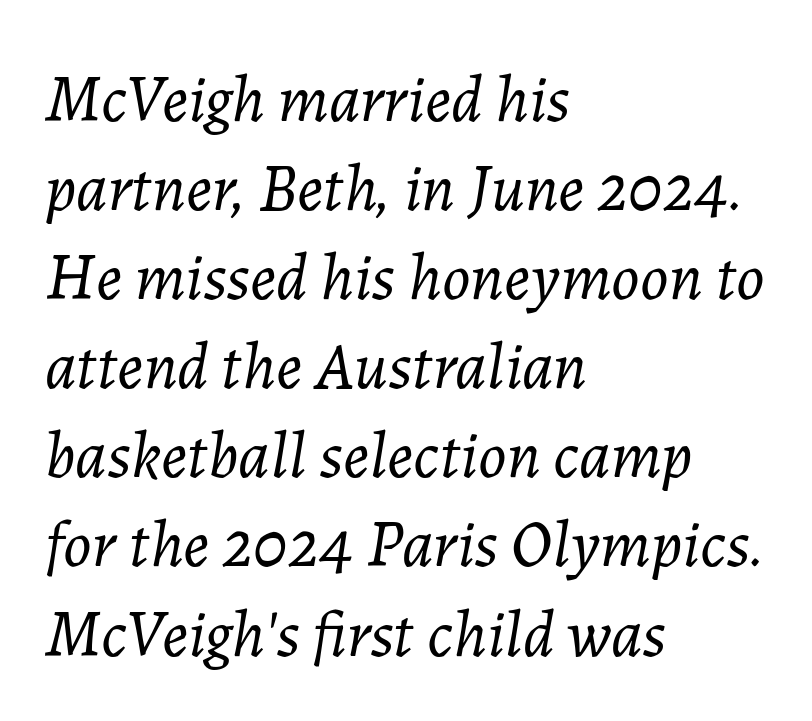
The image shows 66 px light type, italic (leaning right); set left-aligned, normal line spacing (1.35x), normal letter spacing, not underlined; low stroke contrast and a medium x-height.
